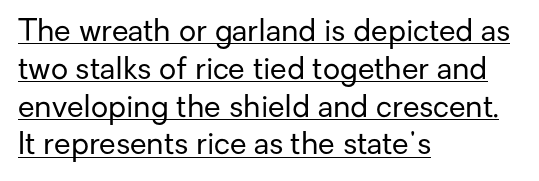
What's the leading like? Ordinary, nothing unusual. The typeface chosen for these lines omits serifs. In terms of letterspacing, this is plain default setting. The weight tops out at a normal text grade.
